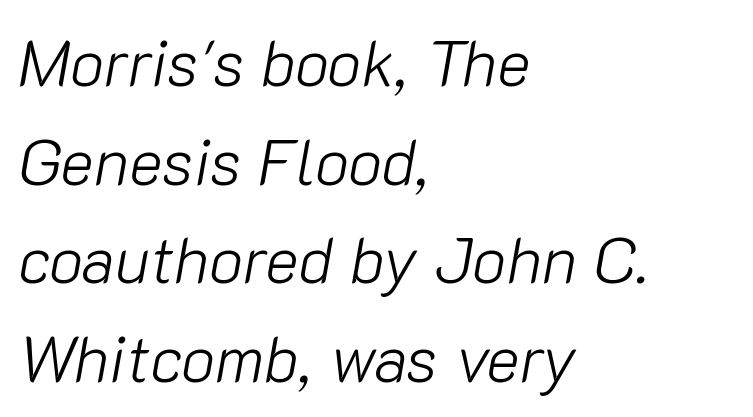
Italic? Definitely — the glyphs are oblique. Summary of vertical rhythm: regular, with standard interline spacing. Is the letter spacing exaggerated? No — it looks like the ordinary default. The passage is arranged the way most books set body copy — flush left. Here the designer chose a conventional face with non-uniform glyph widths.
